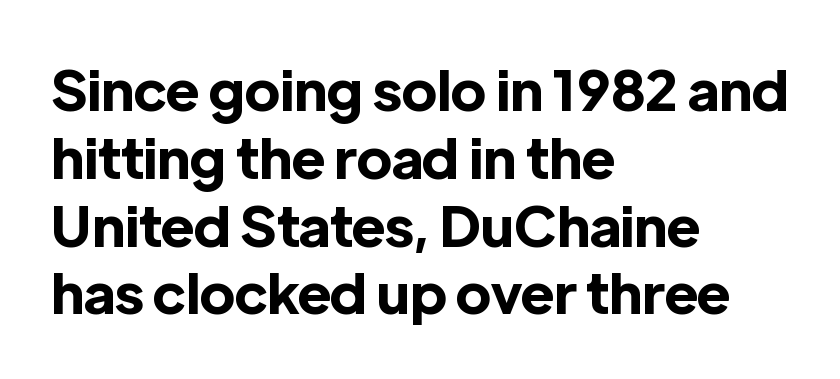
The image shows 56 px bold sans-serif type, upright; set left-aligned, line spacing 1.21x, normal letter spacing, not underlined; a medium x-height.
